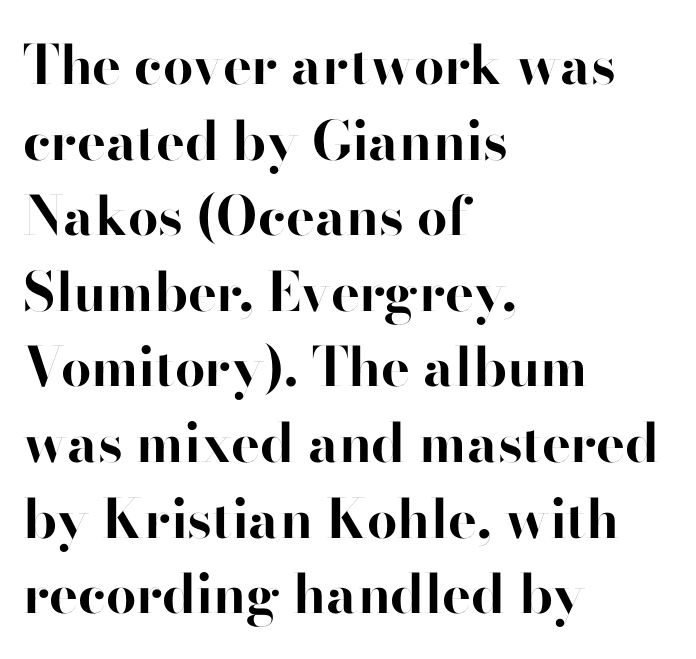
Rendered with straight, roman letterforms. Reading down the column, the eye jumps a familiar distance to each next line. Weight check: bold — yes, fully. The paragraph has a hard left edge and a soft right edge.
